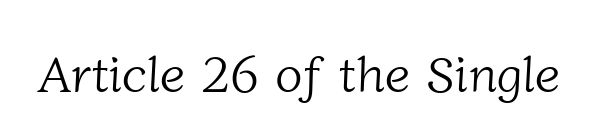
The image shows 51 px light serif type; set normal letter spacing, not underlined; low stroke contrast and a medium x-height.
